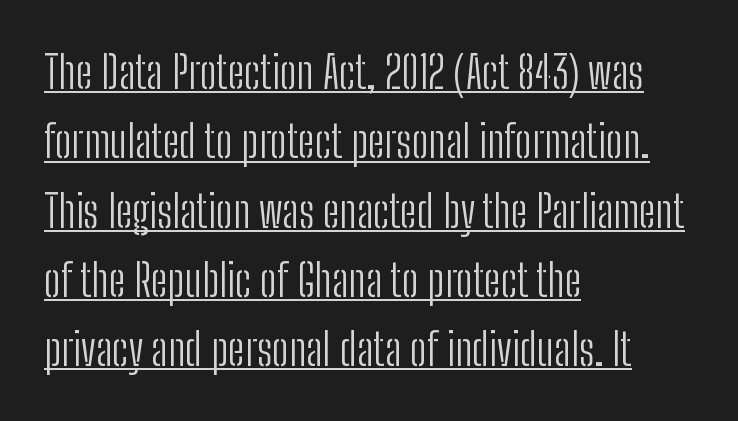
Q: Is the text bold? A: No.
Q: Is the text italic (slanted)? A: No, it is upright.
Q: Is the typeface a serif or a sans-serif typeface? A: Sans-serif.
Q: Is the text underlined? A: Yes.
Q: How is the paragraph aligned? A: Left-aligned.
Q: Is the spacing between letters normal or unusually wide? A: Normal.
Q: Is the spacing between lines tight, normal or loose? A: Normal.
Q: Width (condensed, normal, or wide)? A: Condensed.
Q: Stroke contrast? A: Low.
Q: x-height? A: Medium.
Q: Monospaced? A: No.
